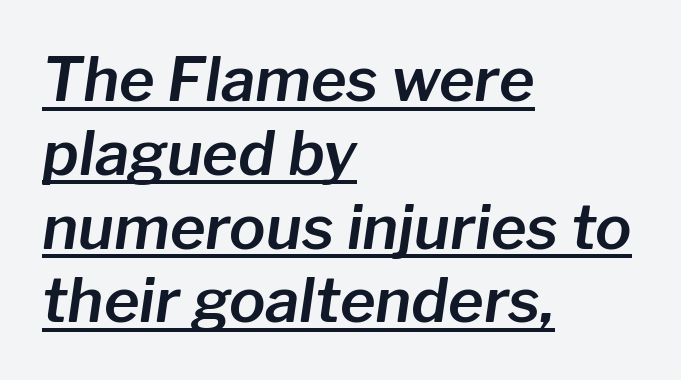
The image shows 61 px text type, italic (leaning right); set left-aligned, line spacing 1.21x, normal letter spacing, underlined; low stroke contrast and a medium x-height.
